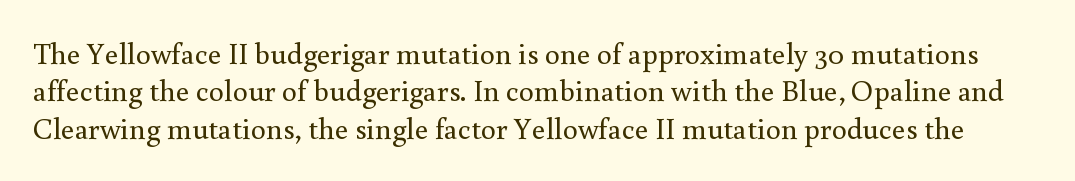
Q: Is the text bold? A: No.
Q: Is the text italic (slanted)? A: No, it is upright.
Q: Is the typeface a serif or a sans-serif typeface? A: Serif.
Q: Is the text underlined? A: No.
Q: Is the spacing between letters normal or unusually wide? A: Normal.
Q: Is the spacing between lines tight, normal or loose? A: Normal.
Q: Width (condensed, normal, or wide)? A: Normal.
Q: Stroke contrast? A: Medium.
Q: x-height? A: Small.
Q: Monospaced? A: No.
